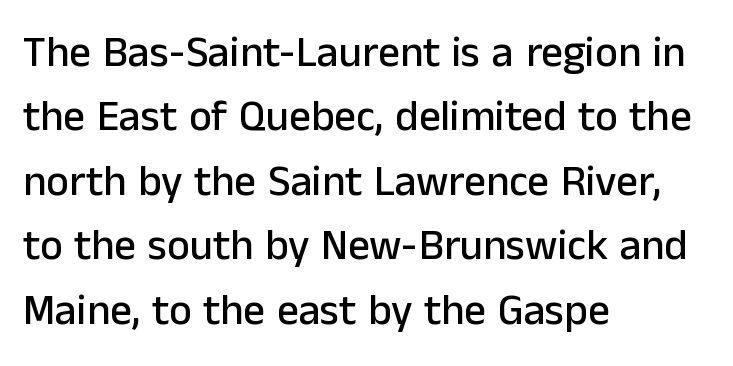
The image shows 43 px sans-serif type, upright; set left-aligned, normal line spacing (1.5x), normal letter spacing, not underlined; low stroke contrast and a medium x-height.
